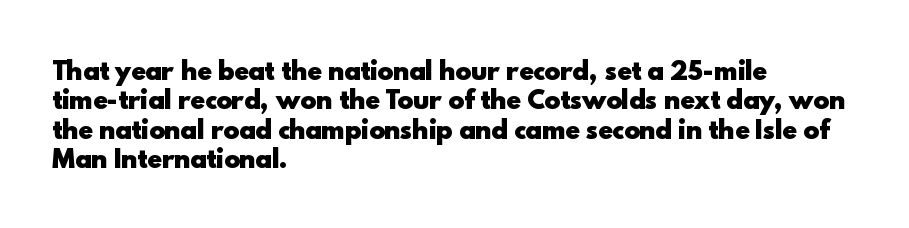
Q: Is the text bold? A: Yes.
Q: Is the text italic (slanted)? A: No, it is upright.
Q: Is the text underlined? A: No.
Q: How is the paragraph aligned? A: Left-aligned.
Q: Is the spacing between letters normal or unusually wide? A: Normal.
